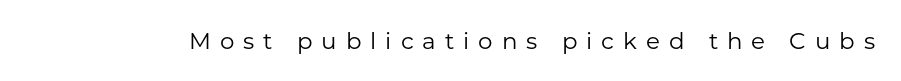
The font sits on the lighter half of the weight spectrum, regular included. Lines of text with bare space underneath. Do the letters lean? They stand straight. Display-style spreading of the glyphs; the letterfit is very open.
